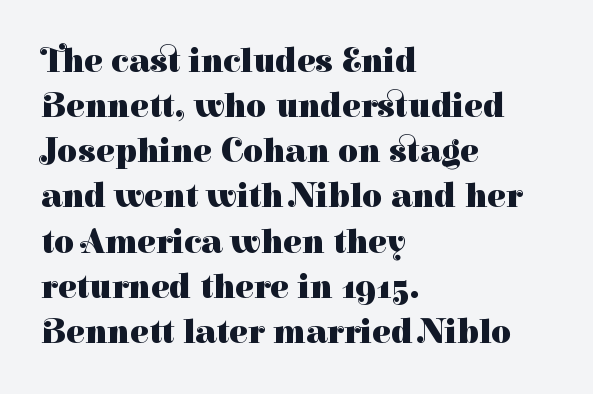
Spacing between characters is what you'd get straight out of the box. The font family rendered here belongs to the serif group. The passage shown stacks its lines at a standard gap. Letters rest on an invisible, unmarked baseline.
